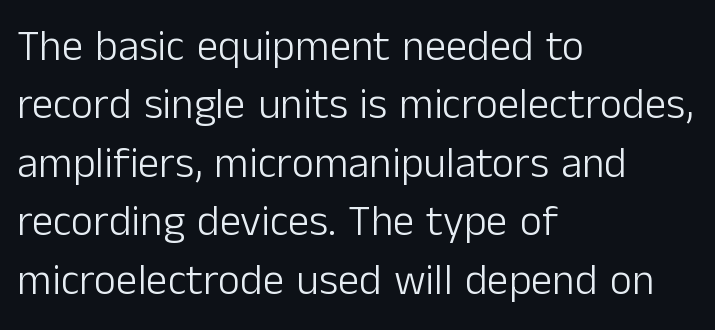
Think of a printed novel: that variable character pitch is what you see here. Nothing sits at the stroke ends, so this counts as sans-serif. Each stroke keeps to a modest, everyday thickness or less. The zone under the glyphs is completely vacant. The lettering holds an erect, upright posture throughout.
